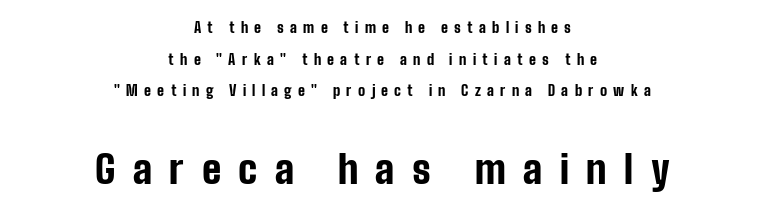
{"serif": "no", "italic": "no", "bold": "yes", "weight": "bold", "width": "condensed", "stroke_contrast": "low", "x_height": "medium", "monospaced": "no", "underline": "no", "align": "center", "line_spacing": "loose", "line_spacing_ratio": 2.26, "letter_spacing": "wide", "letter_spacing_em": 0.45, "larger_block": "second", "size_ratio": 2.79, "glyph_px": 39}
